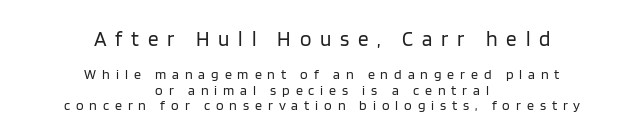
The image shows 21 px text type, upright; set centered, tight line spacing (1.11x), unusually wide letter spacing (+0.42 em), not underlined; the first (top) block is 1.5x larger.
